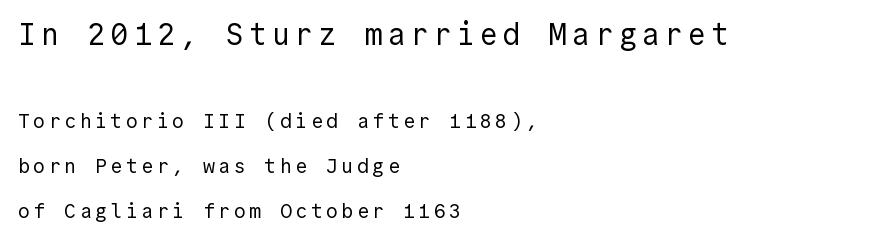
The image shows 30 px regular-weight sans-serif type, upright; set left-aligned, loose line spacing (2.26x), not underlined; the first (top) block is 1.5x larger; a medium x-height.
